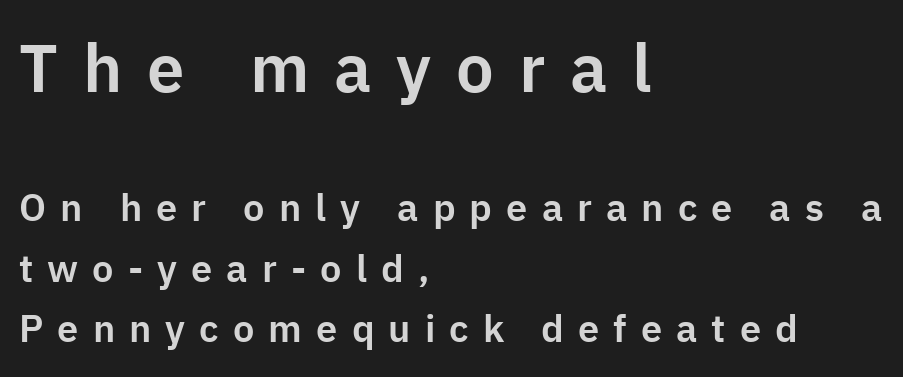
Spacing verdict: proportional, widths tailored to each character. Has an underline been added? It has not. Large over small — that's the arrangement of the two blocks here. The rendering anchors every line to the left-hand side. Vertical strokes here are truly vertical.
